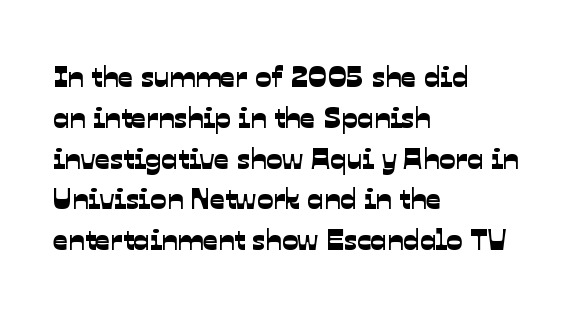
Q: Is the typeface a serif or a sans-serif typeface? A: Sans-serif.
Q: Is the text underlined? A: No.
Q: How is the paragraph aligned? A: Left-aligned.
Q: Is the spacing between letters normal or unusually wide? A: Normal.
Q: Is the spacing between lines tight, normal or loose? A: Normal.
Q: Width (condensed, normal, or wide)? A: Normal.
Q: Stroke contrast? A: Low.
Q: x-height? A: Medium.
Q: Monospaced? A: No.
